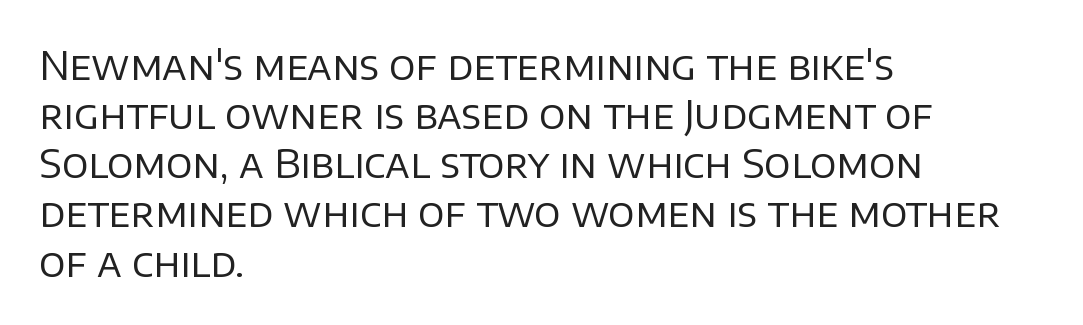
The image shows 39 px regular-weight sans-serif type, upright; set left-aligned, normal line spacing (1.26x), normal letter spacing, not underlined; low stroke contrast and a large x-height.
